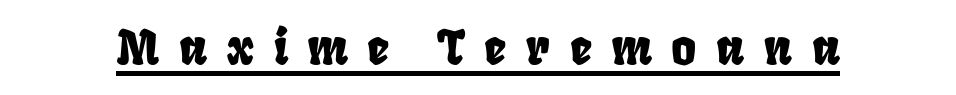
The image shows 48 px condensed sans-serif type; set unusually wide letter spacing (+0.41 em), underlined; low stroke contrast and a large x-height.
